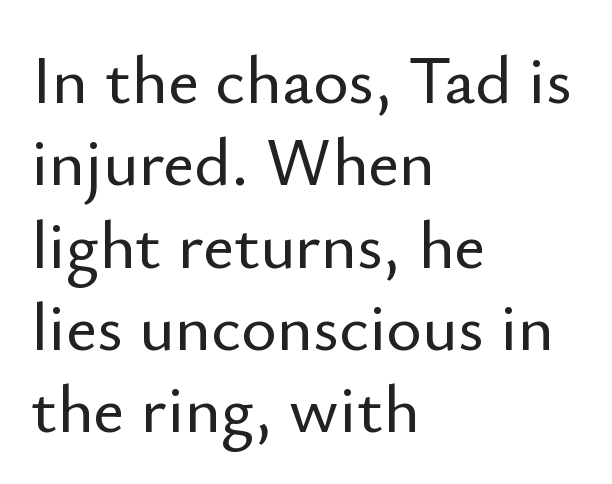
Upright lettering throughout. Beneath every word, the page is bare. Notice how the passage keeps a crisp vertical edge on the left only. What kind of face is this? One without serifs — a sans. Between one letter and the next there's only the usual sliver of space. Looks like regular typesetting: each glyph gets only the width it needs.
